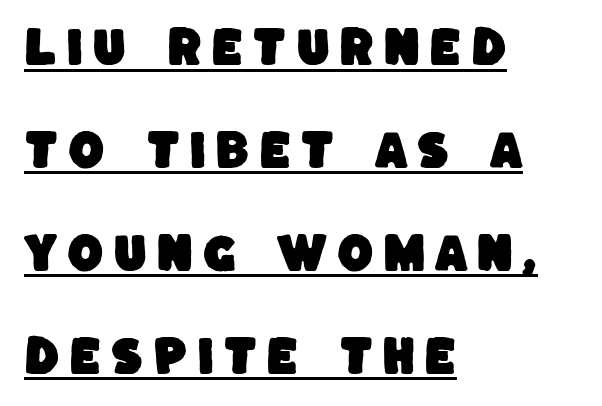
Spacing verdict: proportional, widths tailored to each character. Students, observe the line beneath the letters — that is underlining. What kind of face is this? One without serifs — a sans. What stands out about the letter spacing? Its width — letters are far apart.
